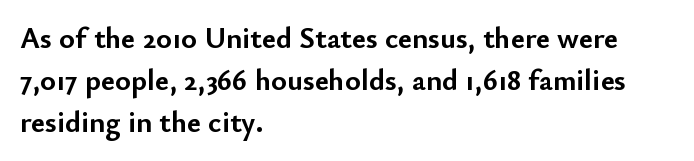
The ragged edge is on the right, which tells us the setting is flush left. This block has exactly the height ordinary leading produces. Just letters on the line, the space beneath them empty. Examine the stroke ends and you'll find no serifs. Varying glyph widths throughout — classic text-font behaviour. How are the letters spaced? Ordinarily, with no added tracking.
